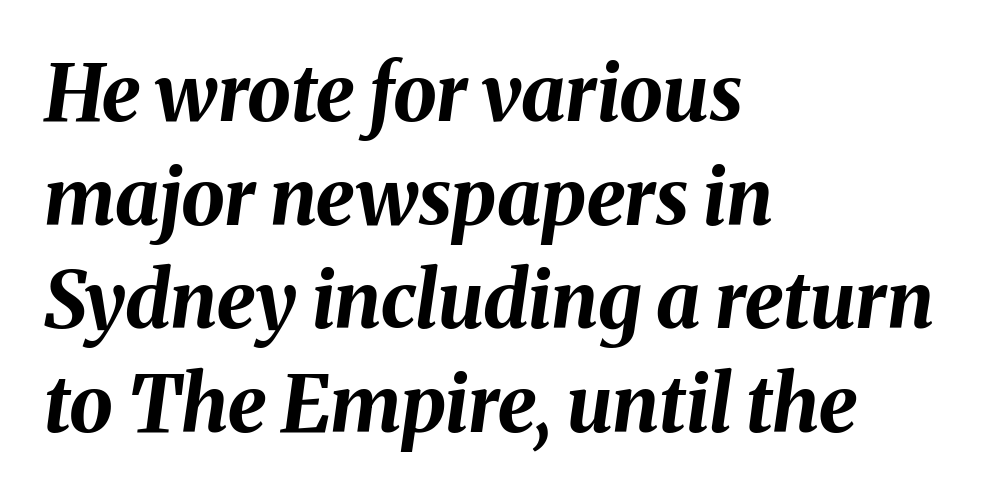
{"italic": "yes", "lean": "right", "slant_degrees": 8, "bold": "yes", "weight": "bold", "width": "normal", "stroke_contrast": "medium", "x_height": "medium", "monospaced": "no", "underline": "no", "align": "left", "line_spacing": "normal", "line_spacing_ratio": 1.33, "letter_spacing": "normal", "letter_spacing_em": 0.0, "glyph_px": 78}
